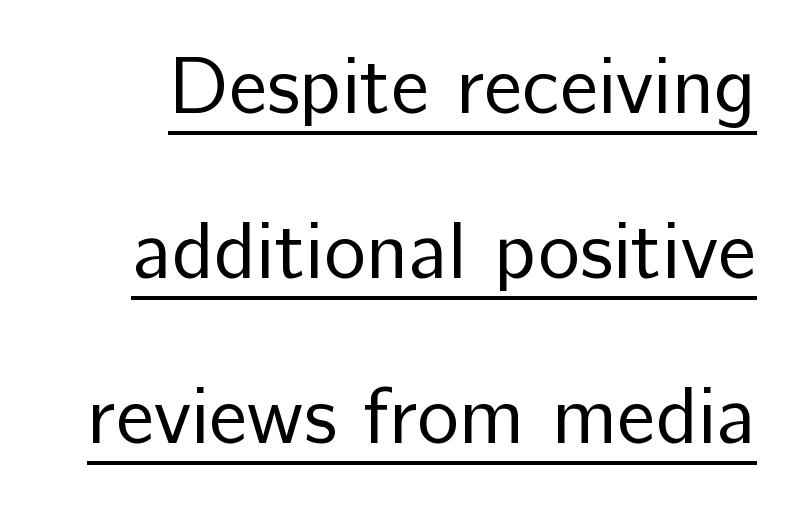
The image shows 80 px regular-weight sans-serif type, upright; set loose line spacing (2.06x), normal letter spacing, underlined; low stroke contrast and a medium x-height.
